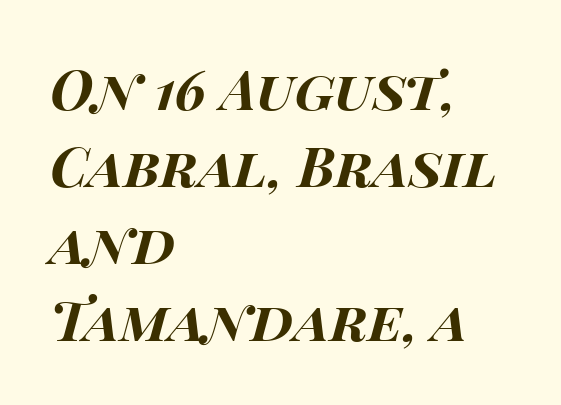
Q: Is the text bold? A: Yes.
Q: Is the text italic (slanted)? A: Yes, it leans right by about 15 degrees.
Q: Is the text underlined? A: No.
Q: How is the paragraph aligned? A: Left-aligned.
Q: Is the spacing between letters normal or unusually wide? A: Normal.
Q: Is the spacing between lines tight, normal or loose? A: Normal.
Q: Width (condensed, normal, or wide)? A: Wide.
Q: Stroke contrast? A: High.
Q: x-height? A: Large.
Q: Monospaced? A: No.
